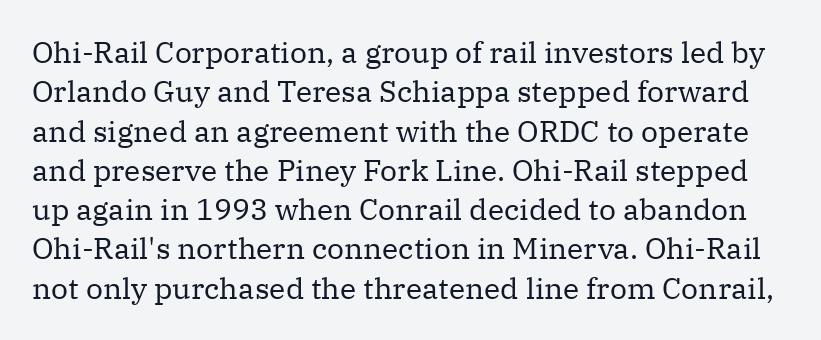
The image shows 30 px regular-weight serif type, upright; set normal line spacing (1.31x), normal letter spacing, not underlined; medium stroke contrast and a medium x-height.
